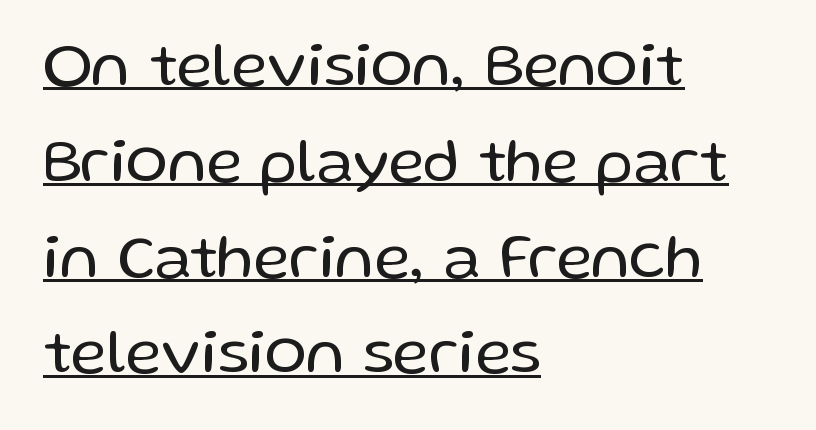
Students, observe the line beneath the letters — that is underlining. One glance says typical: line gaps are just what's usual. The passage shown has conventional tracking throughout. This sample has the flowing, uneven cadence of proportional lettering. The lettering holds an erect, upright posture throughout.
